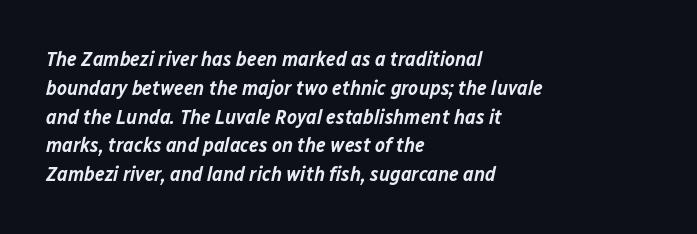
Q: Is the text bold? A: Semi-bold.
Q: Is the text italic (slanted)? A: Yes, it leans right by about 12 degrees.
Q: Is the text underlined? A: No.
Q: How is the paragraph aligned? A: Left-aligned.
Q: Is the spacing between letters normal or unusually wide? A: Normal.
Q: Is the spacing between lines tight, normal or loose? A: Normal.
